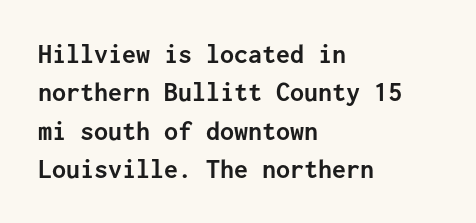
{"serif": "no", "italic": "no", "bold": "yes", "weight": "semibold", "width": "normal", "stroke_contrast": "low", "x_height": "medium", "monospaced": "yes", "underline": "no", "align": "left", "line_spacing": "normal", "line_spacing_ratio": 1.37, "letter_spacing": "normal", "letter_spacing_em": 0.0, "glyph_px": 28}
